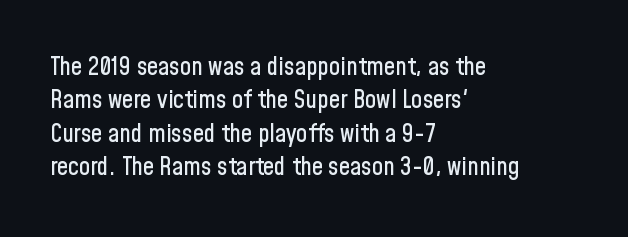
The image shows 25 px text type, upright; set left-aligned, normal line spacing (1.34x), normal letter spacing, not underlined.
